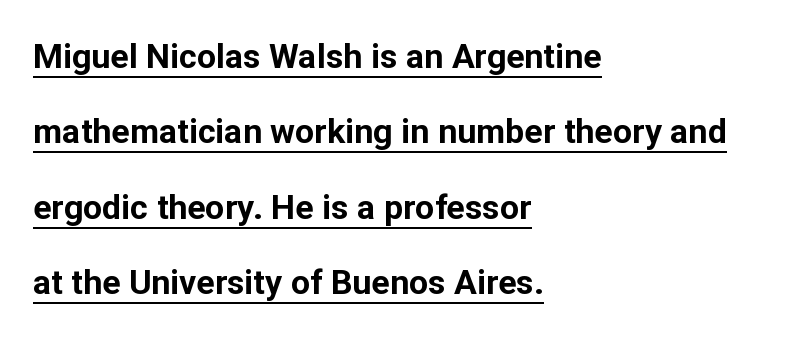
Short note: letters normally spaced. Each letter's strokes conclude bluntly, with no projecting serifs. Rendered with straight, roman letterforms. What decoration does the sample have? An underline. Weight: bold. Teacher's note: observe the even left margin — that is flush-left alignment.
